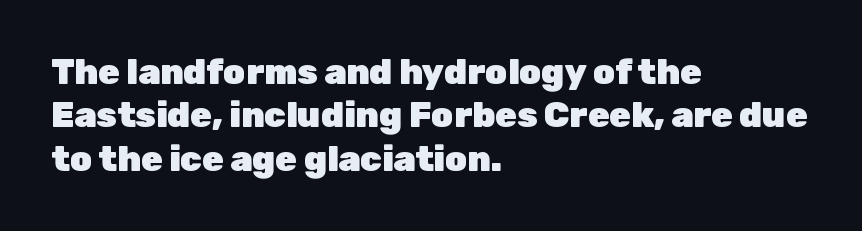
The typesetting leans heavy: a genuine bold. Left-aligned paragraph, ragged on the right. How are the letters spaced? Ordinarily, with no added tracking. Each letter's strokes conclude bluntly, with no projecting serifs. Quick note: underline off.
